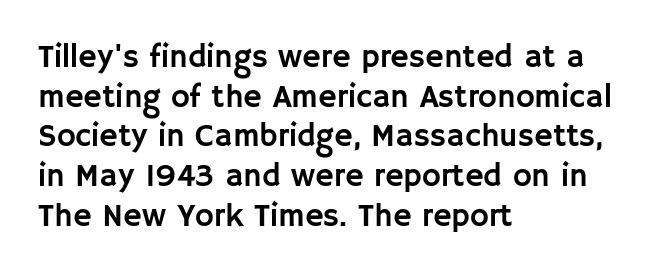
{"serif": "no", "italic": "no", "width": "normal", "stroke_contrast": "low", "x_height": "large", "monospaced": "no", "underline": "no", "align": "left", "line_spacing_ratio": 1.24, "letter_spacing": "normal", "letter_spacing_em": 0.0, "glyph_px": 32}
